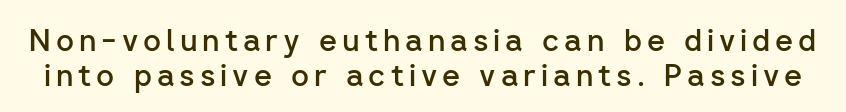
Q: Is the text bold? A: Semi-bold.
Q: Is the text italic (slanted)? A: No, it is upright.
Q: Is the typeface a serif or a sans-serif typeface? A: Sans-serif.
Q: Is the text underlined? A: No.
Q: Is the spacing between lines tight, normal or loose? A: Tight.
Q: Width (condensed, normal, or wide)? A: Normal.
Q: Stroke contrast? A: Low.
Q: x-height? A: Medium.
Q: Monospaced? A: No.
